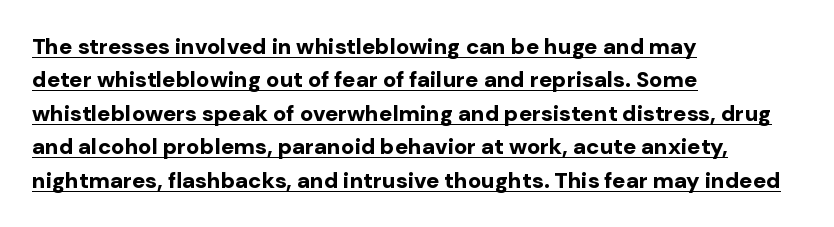
{"italic": "no", "bold": "yes", "underline": "yes", "align": "left", "line_spacing": "normal", "line_spacing_ratio": 1.52, "letter_spacing": "normal", "letter_spacing_em": 0.0, "glyph_px": 22}
